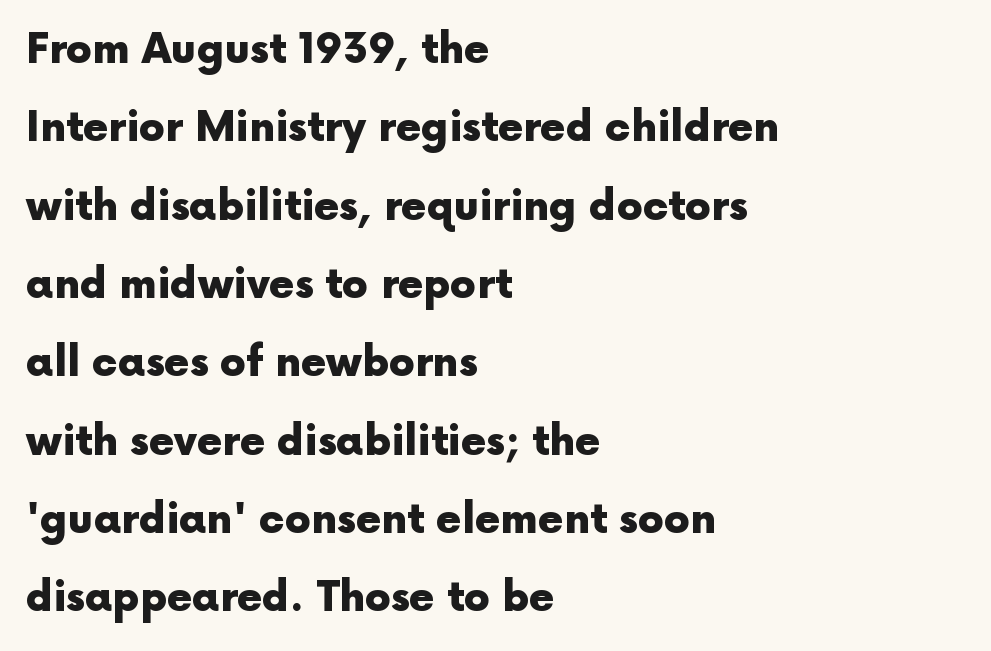
{"serif": "no", "italic": "no", "bold": "yes", "weight": "heavy", "width": "normal", "x_height": "medium", "monospaced": "no", "underline": "no", "align": "left", "line_spacing": "loose", "line_spacing_ratio": 1.91, "letter_spacing": "normal", "letter_spacing_em": 0.0, "glyph_px": 41}
